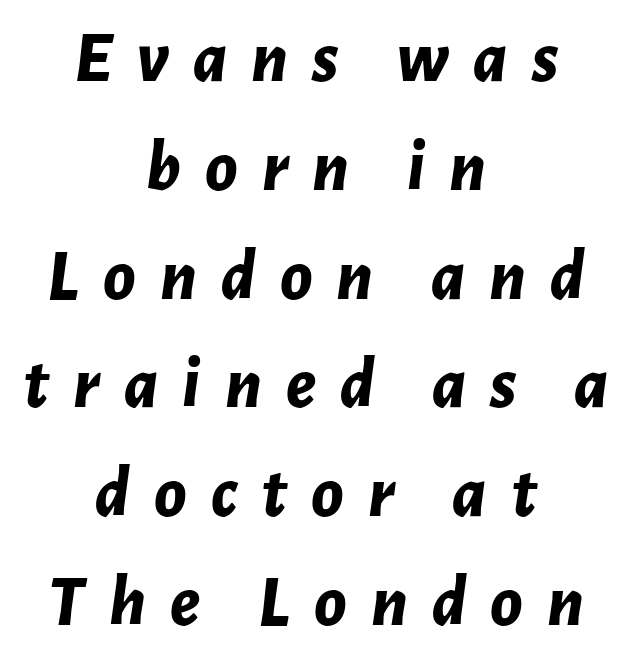
{"italic": "yes", "lean": "right", "slant_degrees": 7, "bold": "yes", "weight": "bold", "width": "normal", "stroke_contrast": "low", "x_height": "medium", "monospaced": "no", "underline": "no", "align": "center", "line_spacing": "normal", "line_spacing_ratio": 1.49, "letter_spacing": "wide", "letter_spacing_em": 0.33, "glyph_px": 73}
